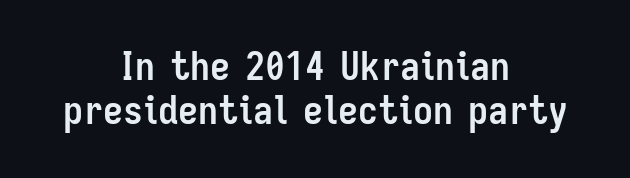
{"serif": "no", "italic": "no", "bold": "yes", "weight": "semibold", "width": "condensed", "stroke_contrast": "low", "x_height": "medium", "monospaced": "no", "underline": "no", "align": "center", "line_spacing": "tight", "line_spacing_ratio": 1.11, "letter_spacing": "normal", "letter_spacing_em": 0.0, "glyph_px": 40}
